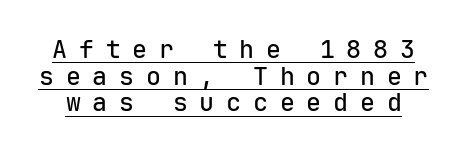
{"italic": "no", "underline": "yes", "line_spacing": "tight", "line_spacing_ratio": 1.07, "letter_spacing": "wide", "letter_spacing_em": 0.47, "glyph_px": 25}
